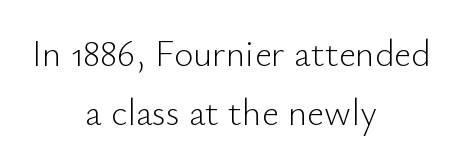
{"serif": "no", "italic": "no", "bold": "no", "weight": "light", "width": "normal", "stroke_contrast": "low", "x_height": "small", "monospaced": "no", "underline": "no", "align": "center", "line_spacing": "normal", "line_spacing_ratio": 1.6, "letter_spacing": "normal", "letter_spacing_em": 0.0, "glyph_px": 37}
